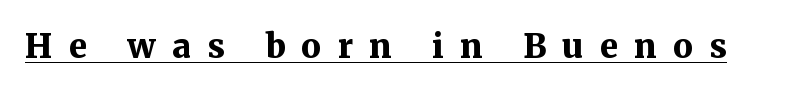
The image shows 33 px bold serif type, upright; set unusually wide letter spacing (+0.49 em), underlined; medium stroke contrast and a medium x-height.
